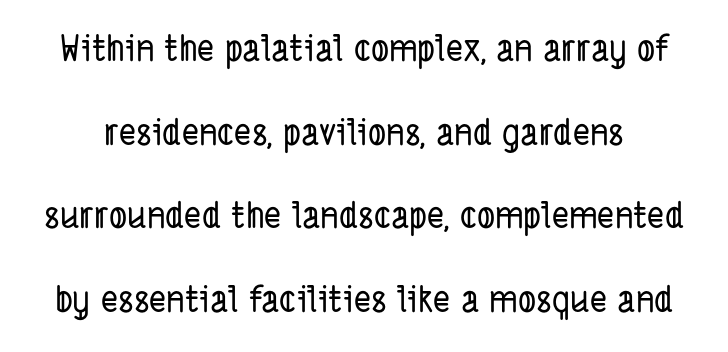
Classification — sans serif. This block would shrink considerably if given ordinary leading; it's expanded now. Honestly, there is no underline to notice here at all. How are the letters spaced? Ordinarily, with no added tracking.
